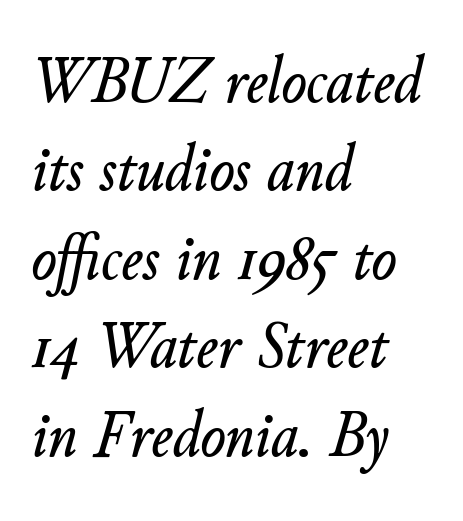
Q: Is the text italic (slanted)? A: Yes, it leans right by about 11 degrees.
Q: Is the text underlined? A: No.
Q: How is the paragraph aligned? A: Left-aligned.
Q: Is the spacing between letters normal or unusually wide? A: Normal.
Q: Is the spacing between lines tight, normal or loose? A: Normal.
Q: Width (condensed, normal, or wide)? A: Normal.
Q: Stroke contrast? A: Low.
Q: x-height? A: Small.
Q: Monospaced? A: No.
